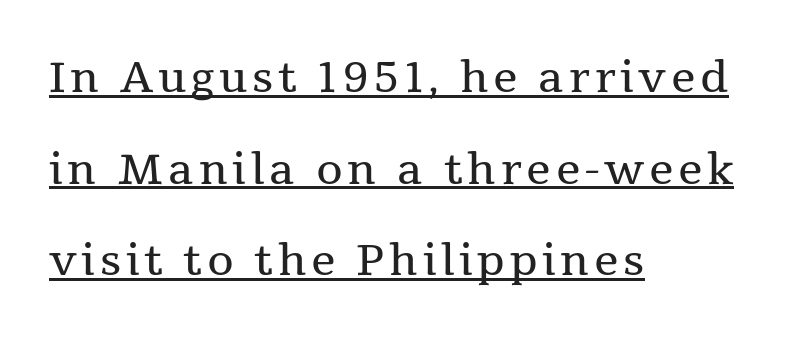
The image shows 43 px regular-weight serif type, upright; set left-aligned, loose line spacing (2.13x), underlined; medium stroke contrast and a medium x-height.
